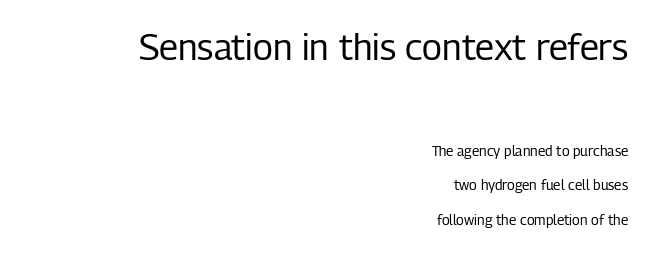
The space directly below the letters is spotless. The letters stand upright; this is a roman face. A typesetter would call this proportional, since set widths differ per character. Leftover space on each line is placed entirely before the opening word. Is this a heavy cut? Hardly; it is regular or lighter.
